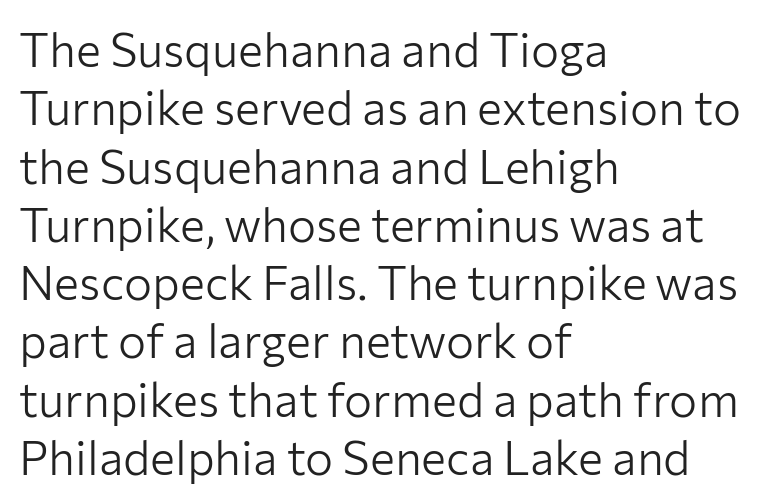
One-word summary of the alignment: left. Is the type heavy? It reads as light-to-regular instead. Ascenders rise straight up at ninety degrees. The zone under the glyphs is completely vacant.
